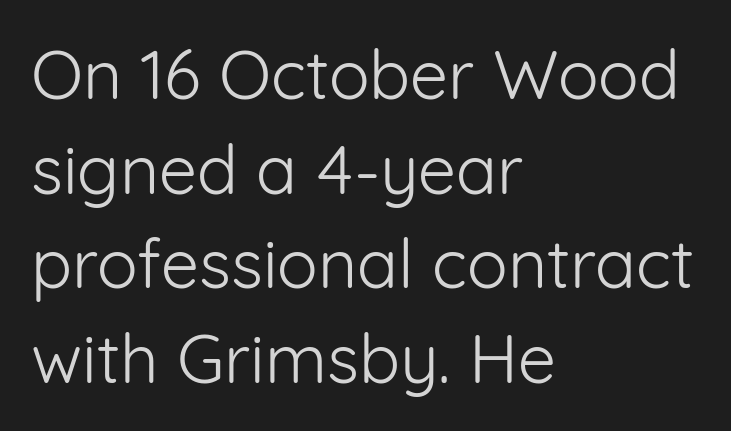
The text block is weighted toward the left margin, trailing off unevenly rightward. You could call the tracking neutral — neither tight nor loose. Characters remain perfectly vertical along every line. Evenly set lines give the paragraph a standard silhouette. This sample uses a sans-serif face. Type without underlining.
